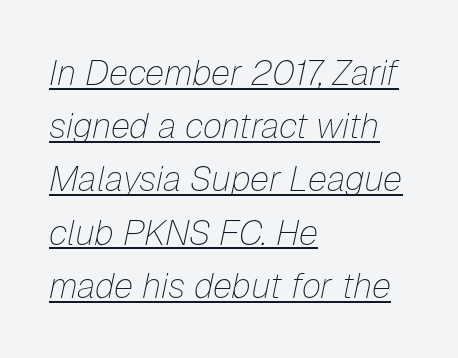
{"italic": "yes", "lean": "right", "slant_degrees": 12, "bold": "no", "weight": "thin", "width": "normal", "stroke_contrast": "low", "x_height": "medium", "monospaced": "no", "underline": "yes", "align": "left", "line_spacing": "normal", "line_spacing_ratio": 1.52, "letter_spacing": "normal", "letter_spacing_em": 0.0, "glyph_px": 35}
